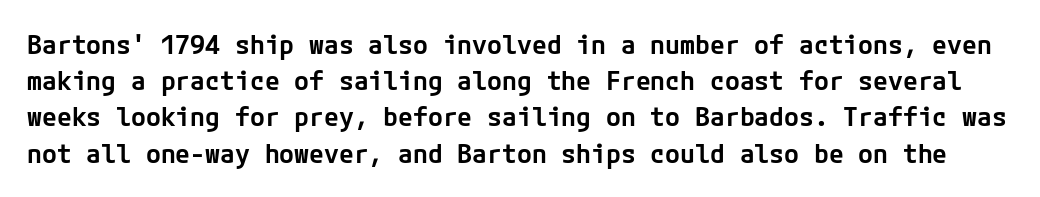
{"italic": "no", "bold": "semi", "underline": "no", "line_spacing": "normal", "line_spacing_ratio": 1.34, "letter_spacing": "normal", "letter_spacing_em": 0.0, "glyph_px": 27}
